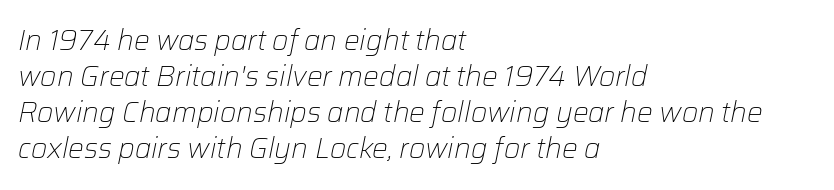
{"italic": "yes", "lean": "right", "slant_degrees": 12, "bold": "no", "weight": "light", "width": "normal", "stroke_contrast": "low", "x_height": "medium", "monospaced": "no", "underline": "no", "align": "left", "line_spacing": "normal", "line_spacing_ratio": 1.29, "letter_spacing": "normal", "letter_spacing_em": 0.0, "glyph_px": 28}
